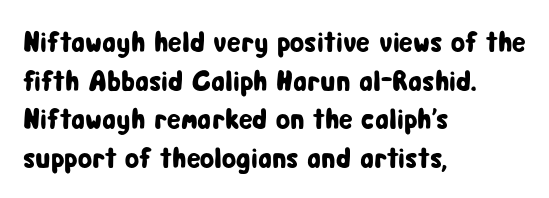
The image shows 29 px condensed sans-serif type, upright; set left-aligned, normal line spacing (1.33x), normal letter spacing, not underlined; low stroke contrast and a medium x-height.
